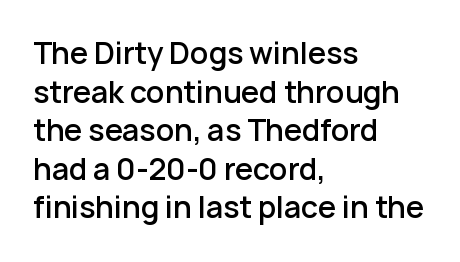
Q: Is the text bold? A: Semi-bold.
Q: Is the text italic (slanted)? A: No, it is upright.
Q: Is the typeface a serif or a sans-serif typeface? A: Sans-serif.
Q: Is the text underlined? A: No.
Q: How is the paragraph aligned? A: Left-aligned.
Q: Is the spacing between letters normal or unusually wide? A: Normal.
Q: Is the spacing between lines tight, normal or loose? A: Normal.
Q: Width (condensed, normal, or wide)? A: Normal.
Q: Stroke contrast? A: Low.
Q: x-height? A: Medium.
Q: Monospaced? A: No.
